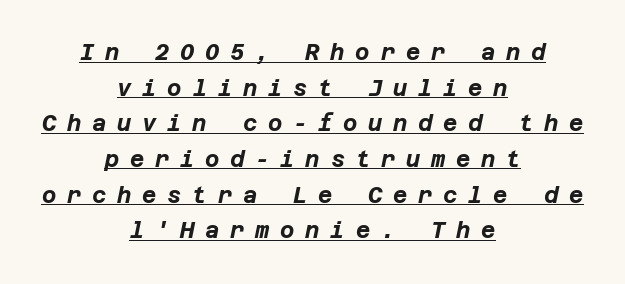
Q: Is the text bold? A: Yes.
Q: Is the text italic (slanted)? A: Yes, it leans right by about 12 degrees.
Q: Is the text underlined? A: Yes.
Q: How is the paragraph aligned? A: Centered.
Q: Is the spacing between letters normal or unusually wide? A: Unusually wide.
Q: Is the spacing between lines tight, normal or loose? A: Normal.
